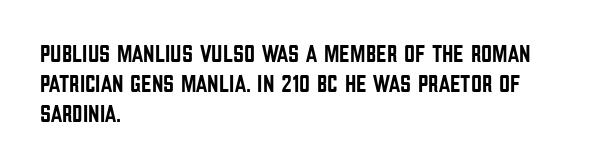
The image shows 24 px text type, upright; set left-aligned, normal line spacing (1.26x), normal letter spacing, not underlined.
